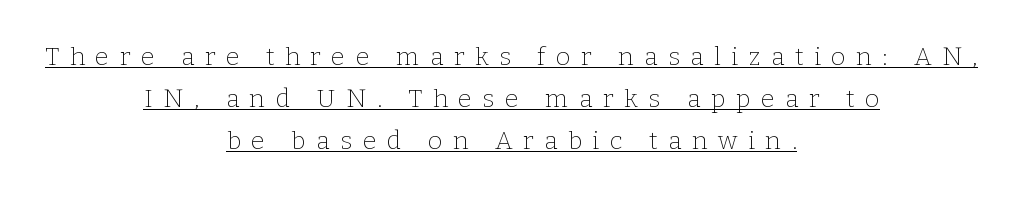
{"italic": "no", "bold": "no", "underline": "yes", "align": "center", "line_spacing": "normal", "line_spacing_ratio": 1.68, "letter_spacing": "wide", "letter_spacing_em": 0.42, "glyph_px": 25}
